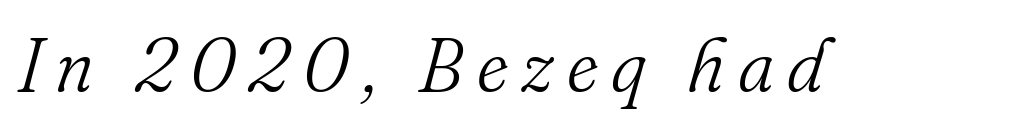
{"serif": "yes", "italic": "yes", "lean": "right", "slant_degrees": 16, "bold": "no", "weight": "light", "width": "normal", "stroke_contrast": "medium", "x_height": "small", "monospaced": "no", "underline": "no", "glyph_px": 75}
